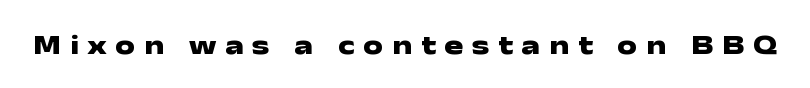
Q: Is the text bold? A: Yes.
Q: Is the text italic (slanted)? A: No, it is upright.
Q: Is the typeface a serif or a sans-serif typeface? A: Sans-serif.
Q: Is the text underlined? A: No.
Q: Is the spacing between letters normal or unusually wide? A: Unusually wide.
Q: Width (condensed, normal, or wide)? A: Wide.
Q: Stroke contrast? A: Low.
Q: x-height? A: Medium.
Q: Monospaced? A: No.
